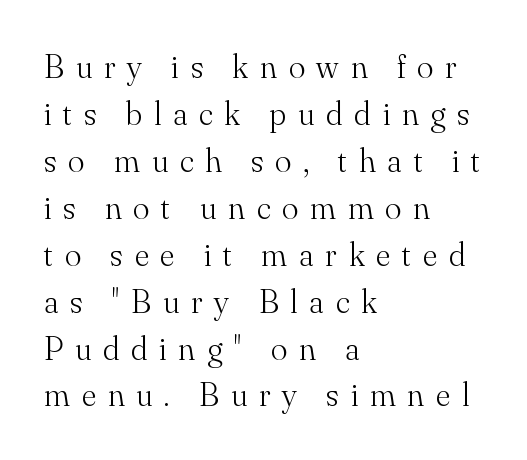
Q: Is the text bold? A: No.
Q: Is the text italic (slanted)? A: No, it is upright.
Q: Is the typeface a serif or a sans-serif typeface? A: Serif.
Q: Is the text underlined? A: No.
Q: How is the paragraph aligned? A: Left-aligned.
Q: Is the spacing between letters normal or unusually wide? A: Unusually wide.
Q: Is the spacing between lines tight, normal or loose? A: Normal.
Q: Width (condensed, normal, or wide)? A: Normal.
Q: Stroke contrast? A: Medium.
Q: x-height? A: Small.
Q: Monospaced? A: No.
